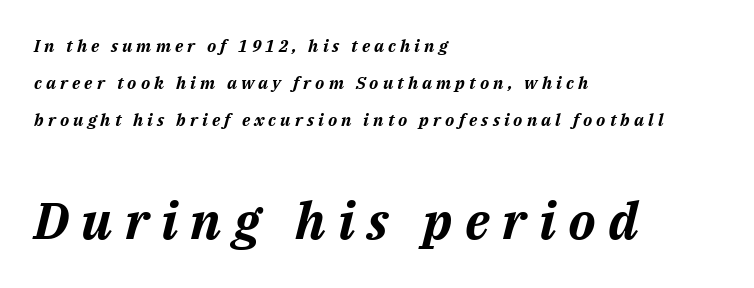
Substantial extra tracking has been applied to these lines. This sample is left-justified, so line endings fall wherever the words run out. Quick note: italic. The block of text is sparse from top to bottom, with ample space between rows.
